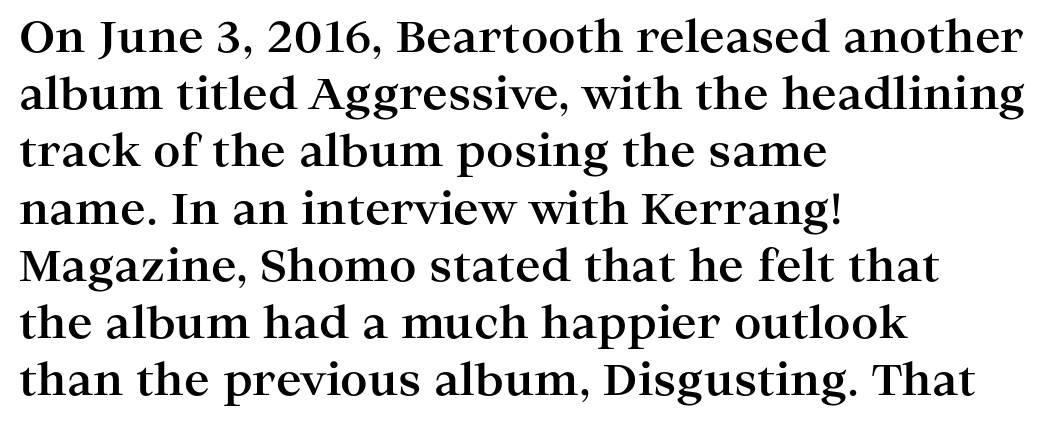
The image shows 43 px bold, wide serif type, upright; set left-aligned, normal line spacing (1.33x), normal letter spacing, not underlined; high stroke contrast and a medium x-height.
